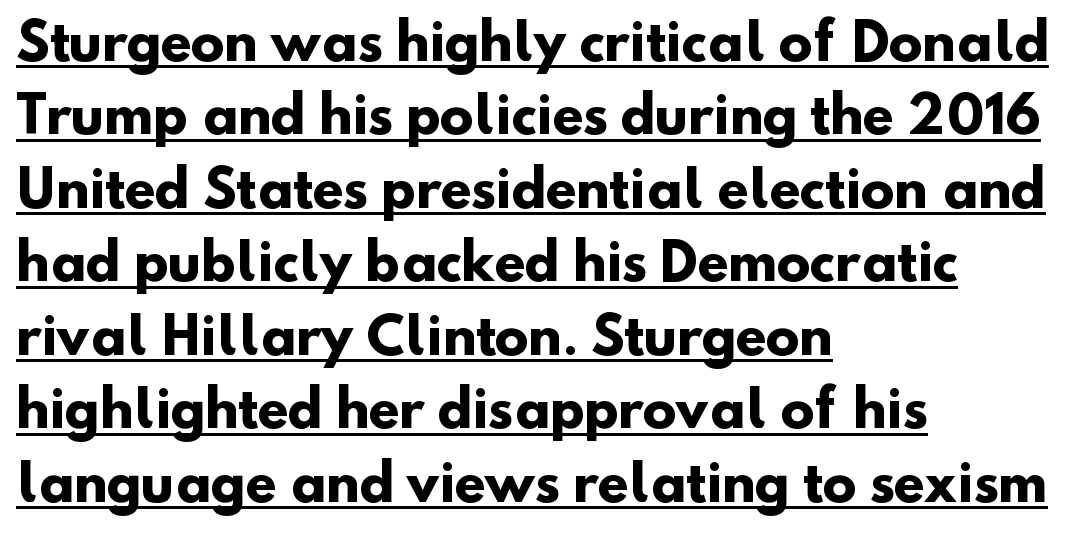
Q: Is the text bold? A: Yes.
Q: Is the typeface a serif or a sans-serif typeface? A: Sans-serif.
Q: Is the text underlined? A: Yes.
Q: How is the paragraph aligned? A: Left-aligned.
Q: Is the spacing between letters normal or unusually wide? A: Normal.
Q: Is the spacing between lines tight, normal or loose? A: Normal.
Q: Width (condensed, normal, or wide)? A: Normal.
Q: Stroke contrast? A: Low.
Q: x-height? A: Small.
Q: Monospaced? A: No.
